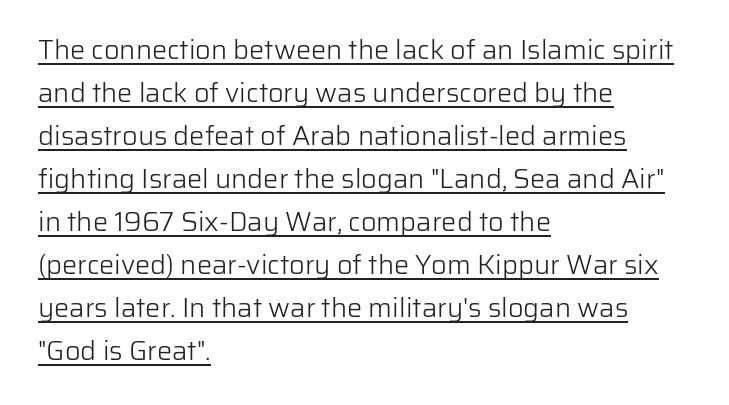
The face used here is rendered with its standard letterfit. Which margin do the lines hug? The left one — the right edge is uneven. The words here are underlined. The leading is moderate, giving the passage an even texture. It's the straight-up-and-down kind of type. The weight tops out at a normal text grade.
